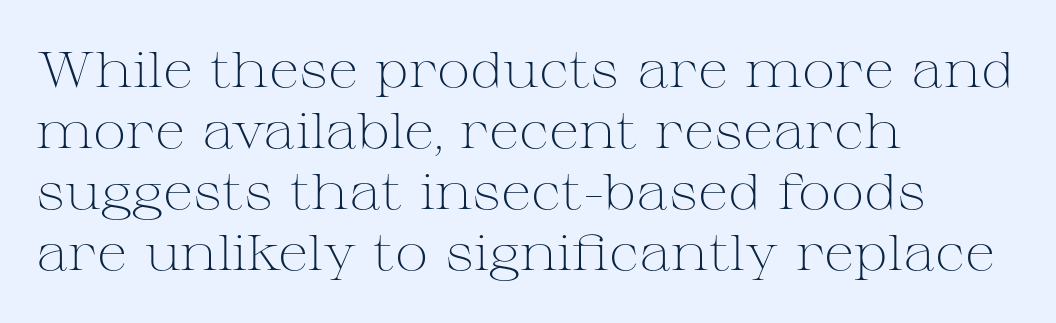
Q: Is the text bold? A: No.
Q: Is the text italic (slanted)? A: No, it is upright.
Q: Is the typeface a serif or a sans-serif typeface? A: Serif.
Q: Is the text underlined? A: No.
Q: How is the paragraph aligned? A: Left-aligned.
Q: Is the spacing between letters normal or unusually wide? A: Normal.
Q: Width (condensed, normal, or wide)? A: Wide.
Q: Stroke contrast? A: Medium.
Q: x-height? A: Medium.
Q: Monospaced? A: No.
